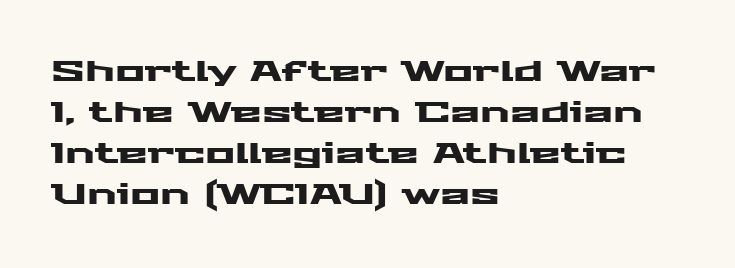
These lines were composed using upright roman letters. Think of a printed novel: that variable character pitch is what you see here. Compared with a centered layout, this one pins lines to the left instead. The passage shown is not underscored anywhere. I'd call this a sans setting — the letters go barefoot.
